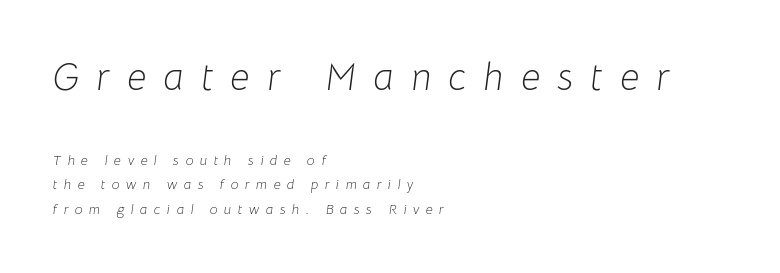
{"italic": "yes", "lean": "right", "slant_degrees": 8, "bold": "no", "weight": "light", "width": "normal", "stroke_contrast": "low", "x_height": "medium", "monospaced": "no", "underline": "no", "align": "left", "line_spacing_ratio": 1.77, "letter_spacing": "wide", "letter_spacing_em": 0.46, "larger_block": "first", "size_ratio": 2.71, "glyph_px": 38}
